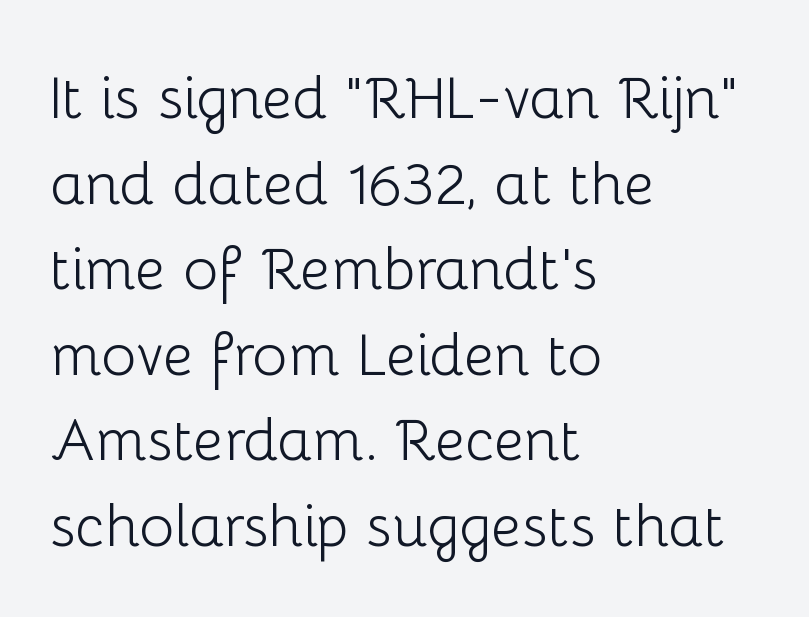
Q: Is the text bold? A: No.
Q: Is the text italic (slanted)? A: No, it is upright.
Q: Is the typeface a serif or a sans-serif typeface? A: Sans-serif.
Q: Is the text underlined? A: No.
Q: How is the paragraph aligned? A: Left-aligned.
Q: Is the spacing between letters normal or unusually wide? A: Normal.
Q: Is the spacing between lines tight, normal or loose? A: Normal.
Q: Width (condensed, normal, or wide)? A: Normal.
Q: Stroke contrast? A: Low.
Q: x-height? A: Medium.
Q: Monospaced? A: No.
